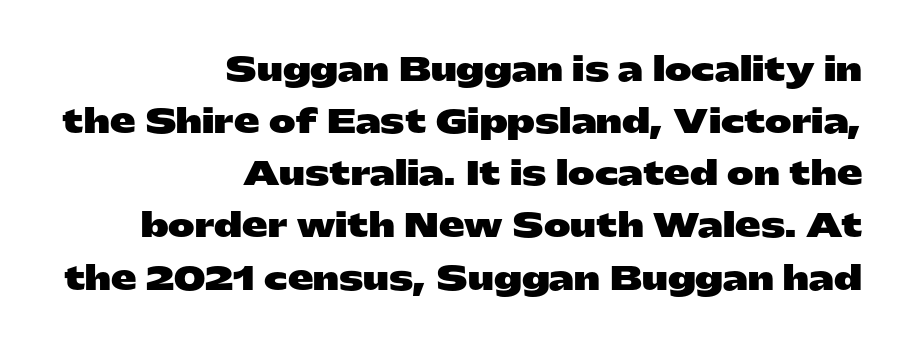
{"serif": "no", "italic": "no", "bold": "yes", "weight": "heavy", "width": "wide", "stroke_contrast": "low", "x_height": "medium", "monospaced": "no", "underline": "no", "align": "right", "line_spacing": "normal", "line_spacing_ratio": 1.63, "letter_spacing": "normal", "letter_spacing_em": 0.0, "glyph_px": 32}
